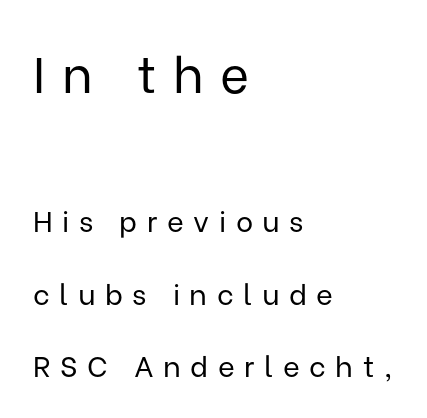
The composition opens big and finishes small. What stands out about the letter spacing? Its width — letters are far apart. Honestly, the rows look like they've been pulled way apart. Quick note: not italic, upright.
